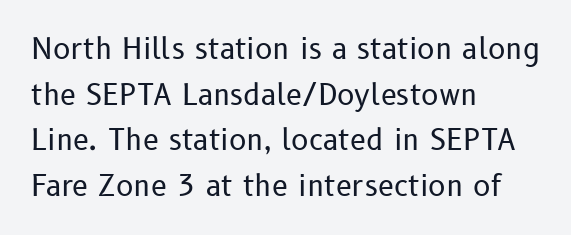
The letterforms sit at book weight or below. Unlike a traditional serif, this face leaves its strokes unadorned. The letters sit at their default tracking, neither squeezed nor spread. Casual observation: everything's shoved over to the left. The specimen omits any rule beneath the text block's lines. Does the lettering tilt? It doesn't — this is upright.
